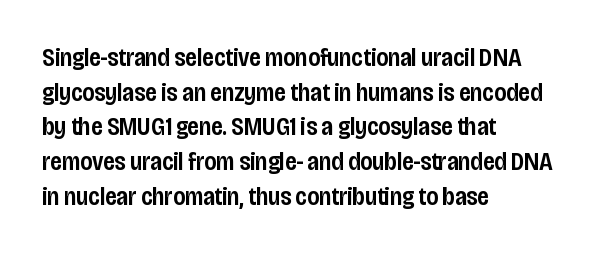
The image shows 25 px text type, upright; set left-aligned, normal line spacing (1.39x), normal letter spacing, not underlined.
